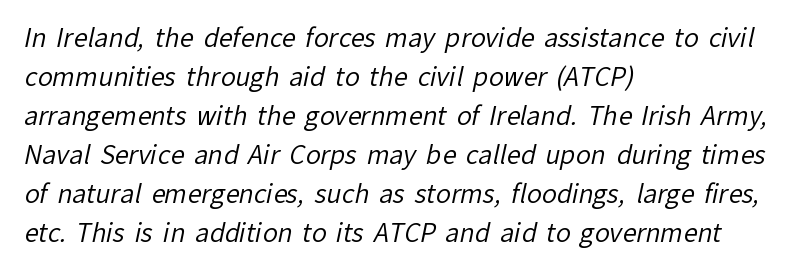
The image shows 25 px text type; set left-aligned, normal line spacing (1.56x), normal letter spacing, not underlined.
